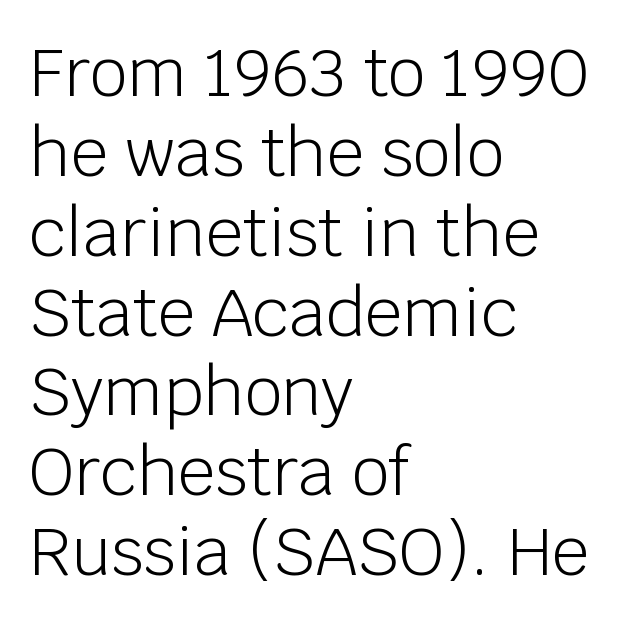
There is no visible air inserted between adjacent glyphs. Bare-footed words on every line. One-word summary of the alignment: left. These lines were composed using upright roman letters. Stroke terminals: plain, sans-serif.
